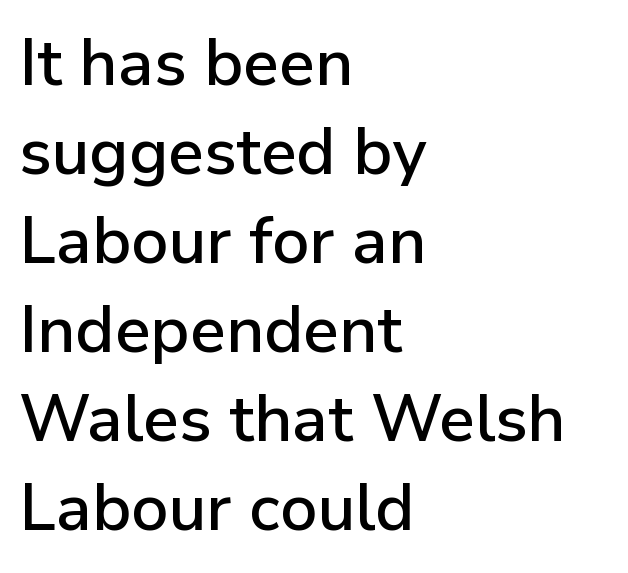
A typesetter would call this leading conventional body-copy spacing. The letters stand upright; this is a roman face. A classic flush-left, rag-right setting is used for this passage. The passage shown is not underscored anywhere. To sum up the face: it is a sans, with no serifs.
